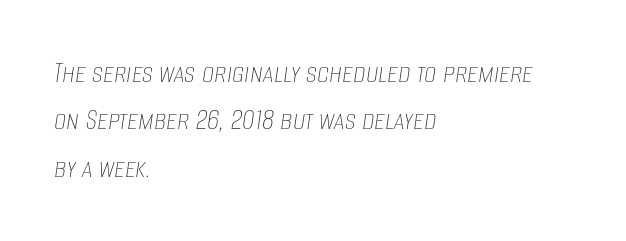
{"italic": "yes", "lean": "right", "slant_degrees": 8, "bold": "no", "weight": "thin", "width": "condensed", "stroke_contrast": "low", "x_height": "large", "monospaced": "no", "underline": "no", "align": "left", "line_spacing": "normal", "line_spacing_ratio": 1.53, "letter_spacing": "normal", "letter_spacing_em": 0.0, "glyph_px": 31}
